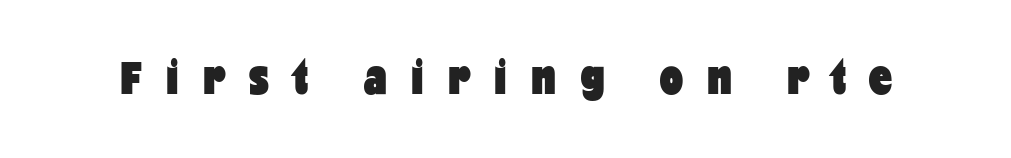
The words here are not underlined. Look at the stroke-to-counter ratio: heavy, a bold. Look at the bottom of the vertical strokes: they stop flat, with no serifs. The passage shown is typed in a proportional face where columns would drift. Is the letter spacing exaggerated? Yes — the characters are pushed far apart. The specimen reads as upright at a glance.
